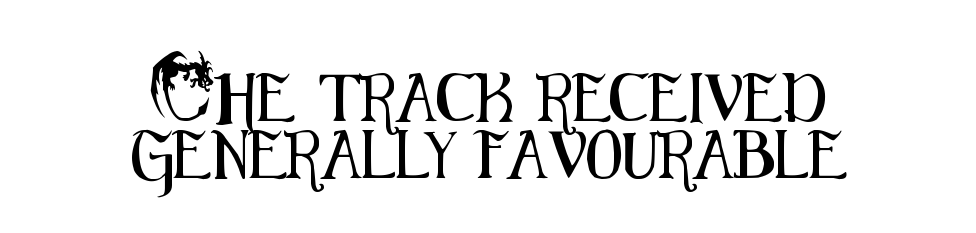
Just letters on the line, the space beneath them empty. Centered paragraph, ragged on both sides. Words appear dense and cohesive because spacing is normal. In terms of letterform style, serifs are entirely absent. Note the varied advance widths — an 'i' is clearly narrower than an 'm'. No italicization has been applied; the sample stays upright.
